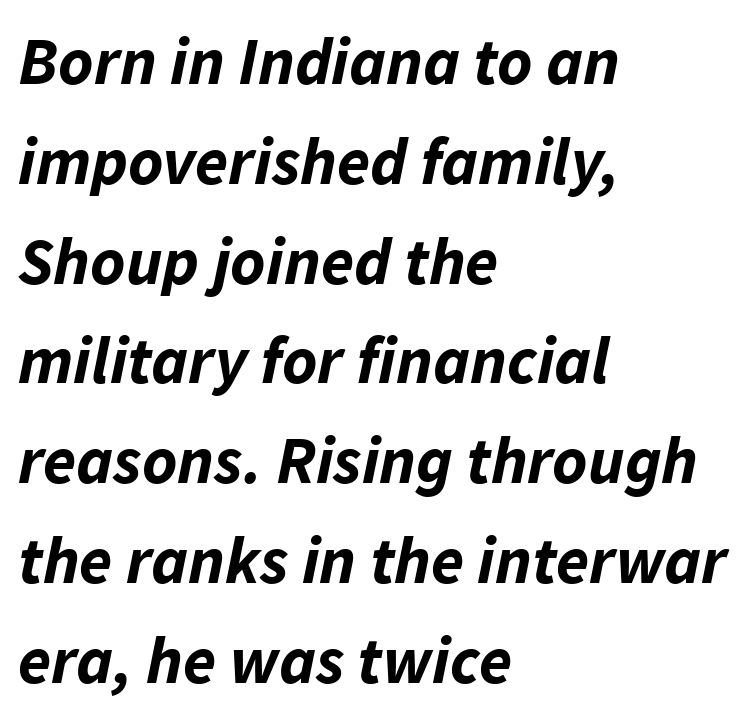
Q: Is the text bold? A: Yes.
Q: Is the text italic (slanted)? A: Yes, it leans right by about 11 degrees.
Q: Is the text underlined? A: No.
Q: How is the paragraph aligned? A: Left-aligned.
Q: Is the spacing between letters normal or unusually wide? A: Normal.
Q: Is the spacing between lines tight, normal or loose? A: Normal.
Q: Width (condensed, normal, or wide)? A: Normal.
Q: Stroke contrast? A: Low.
Q: x-height? A: Medium.
Q: Monospaced? A: No.
